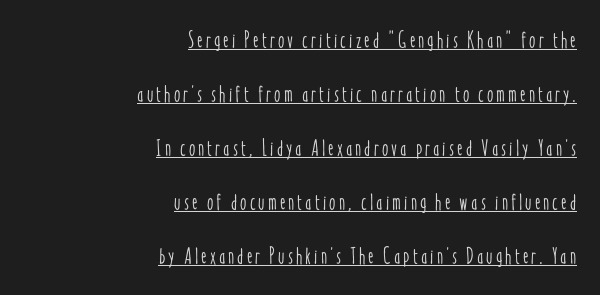
A student would call this right alignment; a typographer would say flush right, rag left. Line spacing here is loose. The rendering uses the underline text-decoration. Italic: no, the glyphs are upright roman.
